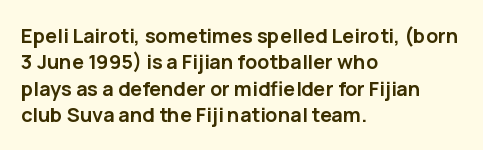
{"italic": "no", "bold": "yes", "underline": "no", "align": "left", "line_spacing": "normal", "line_spacing_ratio": 1.32, "letter_spacing": "normal", "letter_spacing_em": 0.0, "glyph_px": 20}
